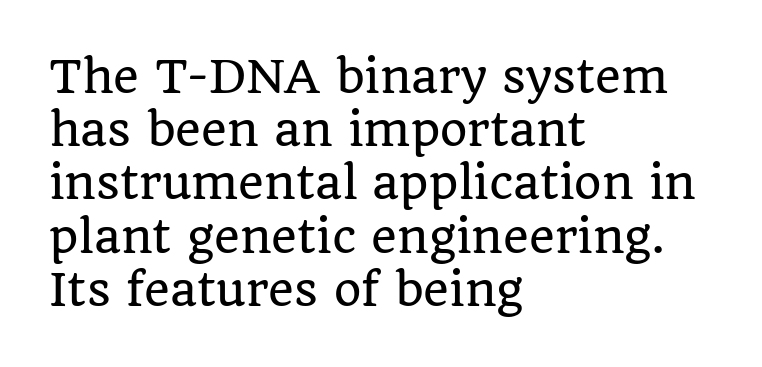
Q: Is the text italic (slanted)? A: No, it is upright.
Q: Is the typeface a serif or a sans-serif typeface? A: Serif.
Q: Is the text underlined? A: No.
Q: How is the paragraph aligned? A: Left-aligned.
Q: Is the spacing between letters normal or unusually wide? A: Normal.
Q: Width (condensed, normal, or wide)? A: Normal.
Q: Stroke contrast? A: Low.
Q: x-height? A: Large.
Q: Monospaced? A: No.
